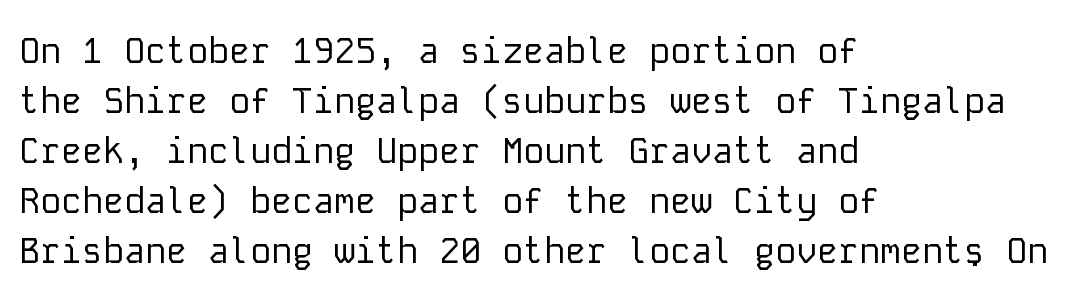
Is the block centered? No — it sits flush against the left margin. Default kerning and tracking; the words read as compact shapes. Monospaced: the letters line up in strict vertical columns. Upright lettering throughout. Honestly, the row spacing looks completely unremarkable. You can tell from the bare stems that sans-serif type was used.
